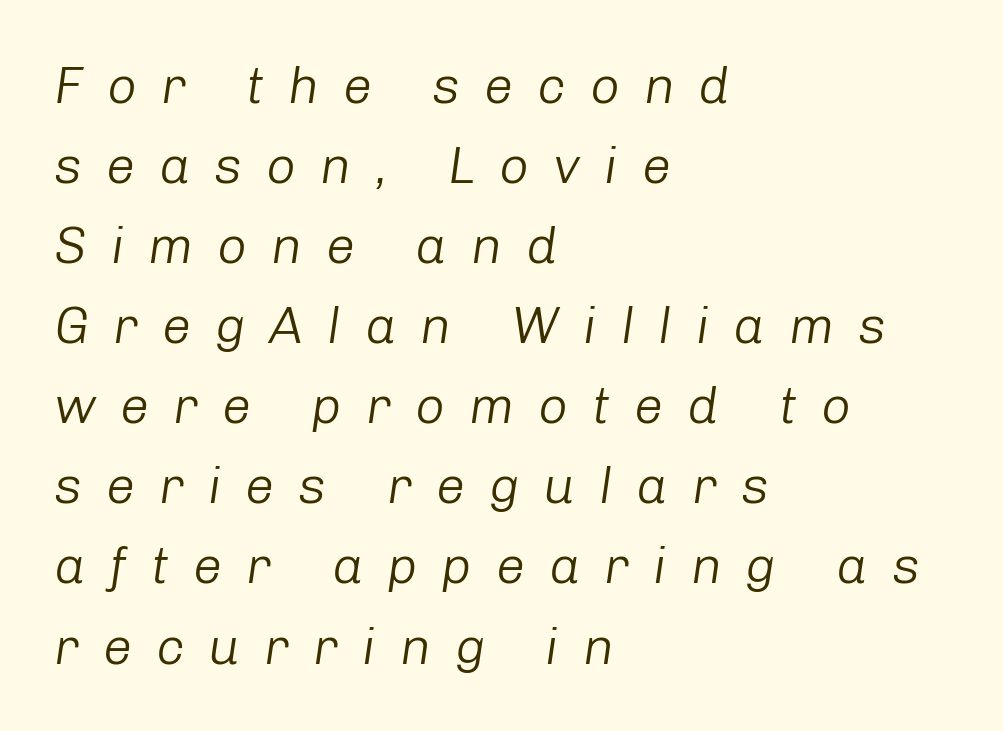
The image shows 52 px light type, italic (leaning right); set left-aligned, normal line spacing (1.54x), unusually wide letter spacing (+0.46 em), not underlined; low stroke contrast and a medium x-height.
